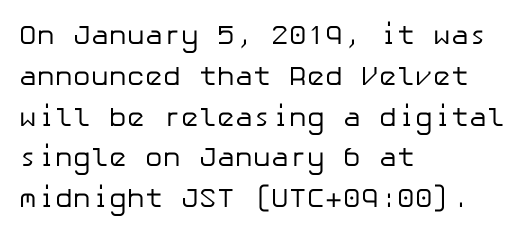
The image shows 27 px text type, upright; set left-aligned, normal line spacing (1.51x), normal letter spacing, not underlined.
